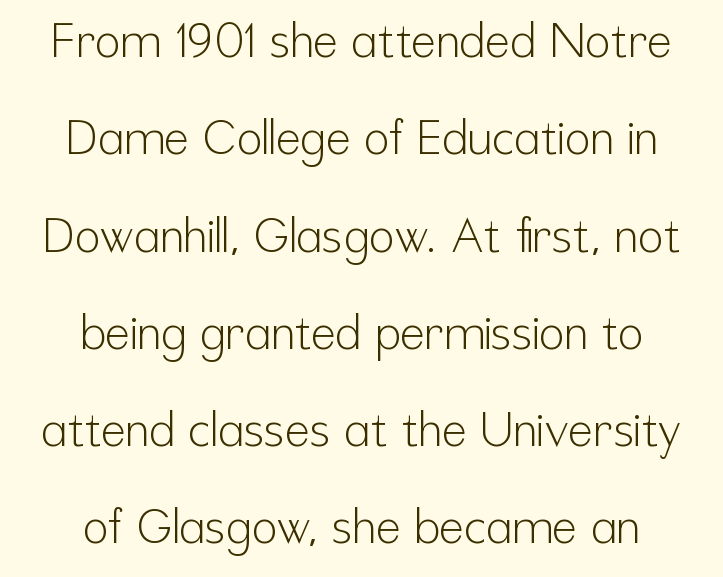
The image shows 47 px light, condensed sans-serif type, upright; set centered, loose line spacing (2.07x), normal letter spacing, not underlined; low stroke contrast and a medium x-height.
